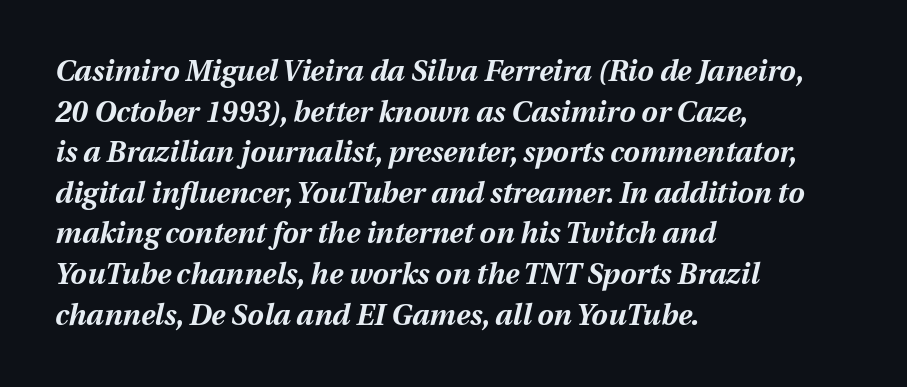
The image shows 29 px bold type, italic (leaning right); set left-aligned, normal line spacing (1.4x), normal letter spacing, not underlined; medium stroke contrast and a medium x-height.
